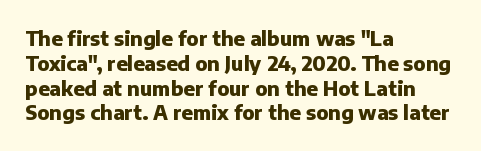
The image shows 20 px bold type, upright; set left-aligned, line spacing 1.24x, normal letter spacing, not underlined.
